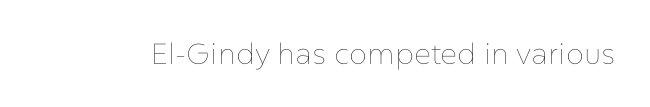
{"italic": "no", "bold": "no", "weight": "thin", "width": "normal", "stroke_contrast": "low", "x_height": "medium", "monospaced": "no", "underline": "no", "letter_spacing": "normal", "letter_spacing_em": 0.0, "glyph_px": 29}
